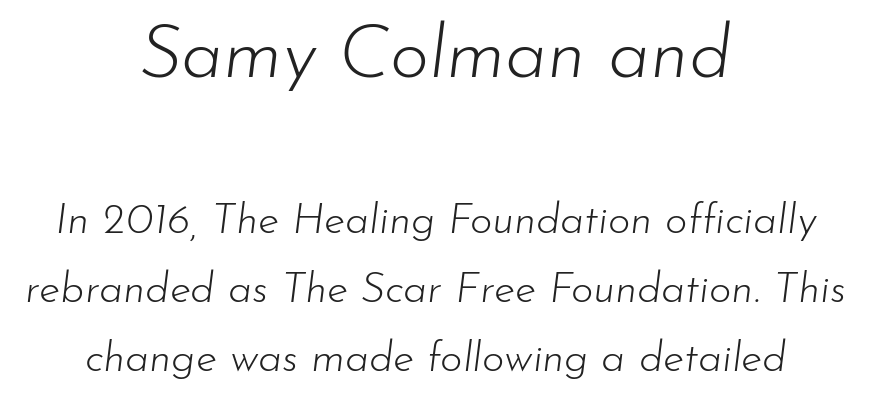
Rule under the text: the space is simply empty. Letters have the restrained weight of plain body copy at most. This sample keeps an unexceptional amount of space between lines. The gaps between neighbouring characters are ordinary and unremarkable. Spacing verdict: proportional, widths tailored to each character.
